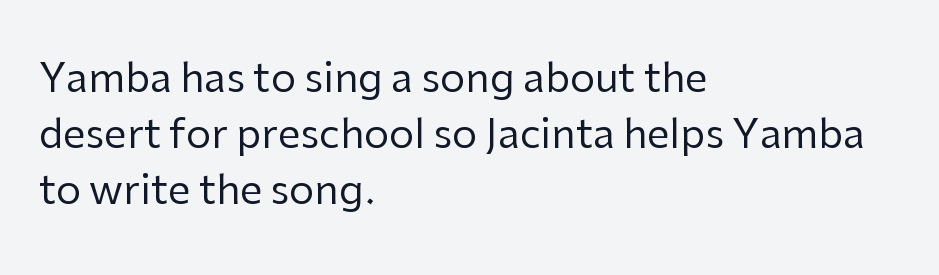
The image shows 40 px regular-weight sans-serif type, upright; set left-aligned, normal line spacing (1.4x), normal letter spacing, not underlined; low stroke contrast and a medium x-height.
